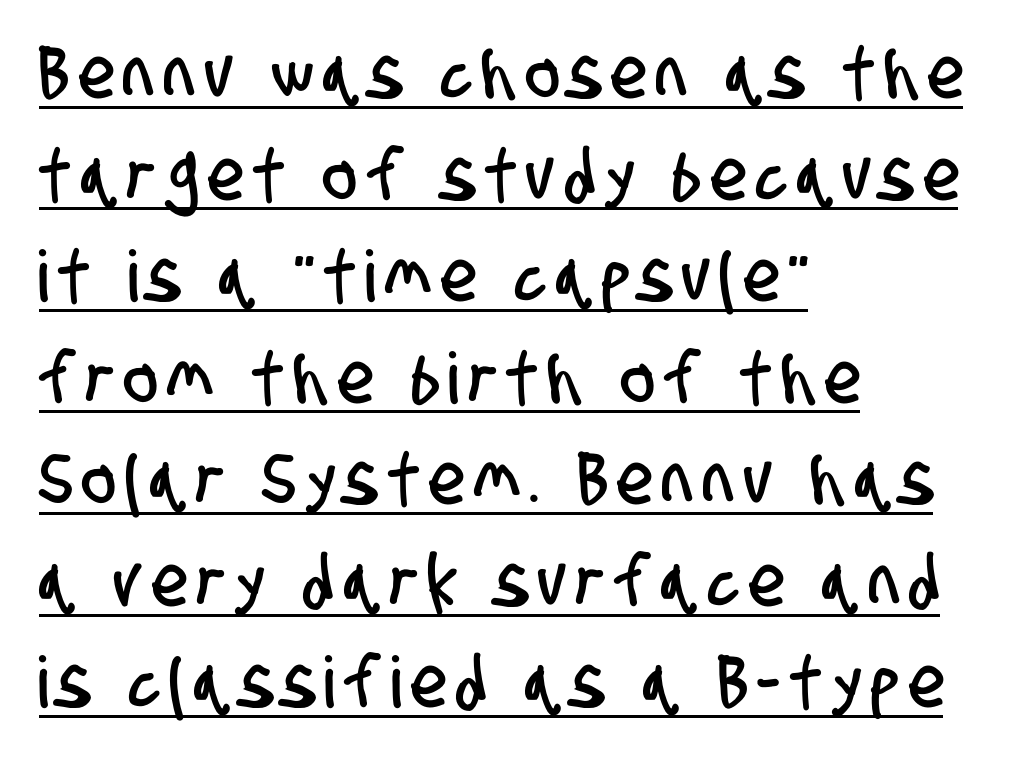
{"serif": "no", "width": "condensed", "stroke_contrast": "low", "x_height": "large", "monospaced": "no", "underline": "yes", "align": "left", "line_spacing": "normal", "line_spacing_ratio": 1.43, "glyph_px": 71}
